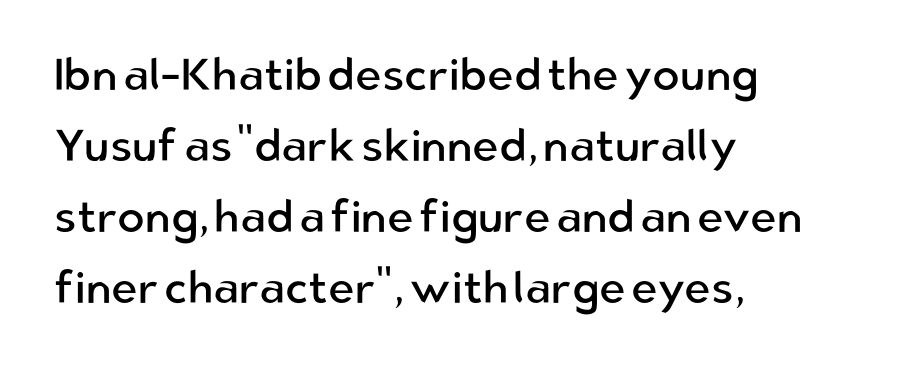
The image shows 45 px regular-weight sans-serif type, upright; set left-aligned, normal line spacing (1.58x), normal letter spacing, not underlined; low stroke contrast and a medium x-height.
